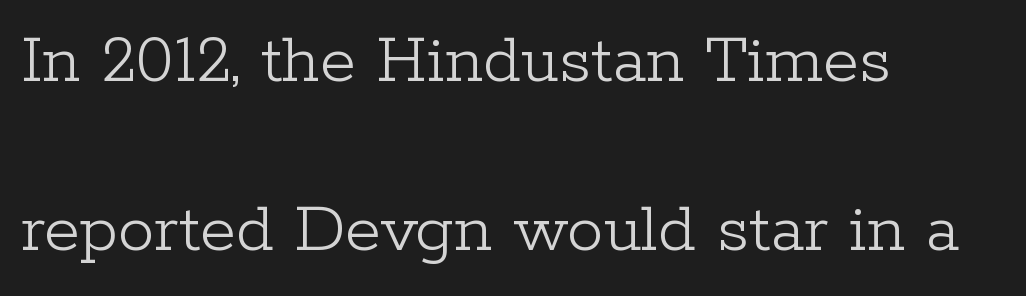
{"serif": "yes", "italic": "no", "bold": "no", "weight": "light", "width": "normal", "stroke_contrast": "low", "x_height": "medium", "monospaced": "no", "underline": "no", "align": "left", "line_spacing": "loose", "line_spacing_ratio": 2.32, "letter_spacing": "normal", "letter_spacing_em": 0.0, "glyph_px": 73}
